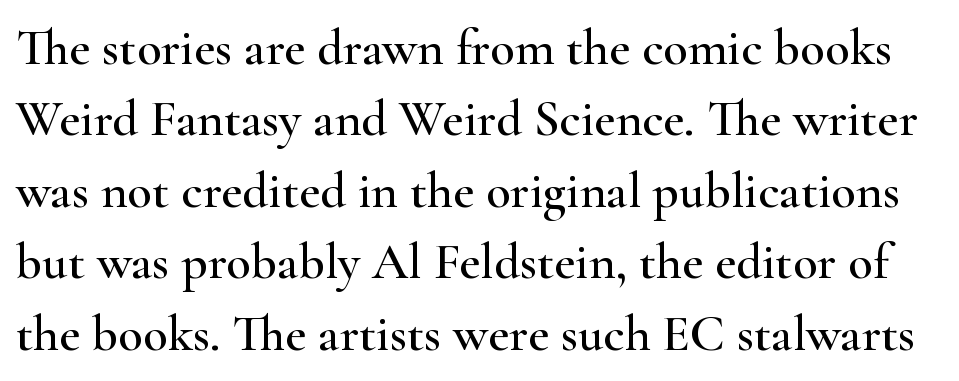
The image shows 51 px wide serif type, upright; set normal line spacing (1.4x), normal letter spacing, not underlined; high stroke contrast and a small x-height.
